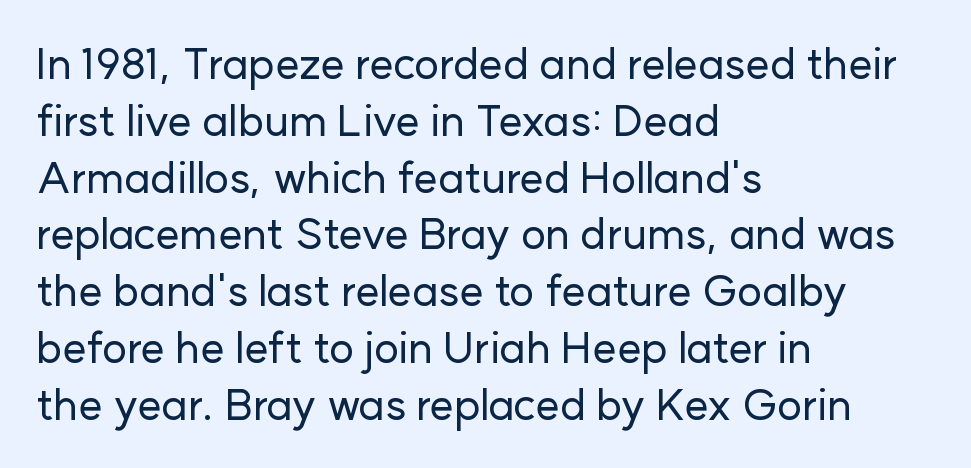
The rendering uses natural spacing where letterforms have individual widths. This is roman type, the default non-slanted kind. Line starts are locked; line ends wander. I'd call this a sans setting — the letters go barefoot. Quick note: underline off.
